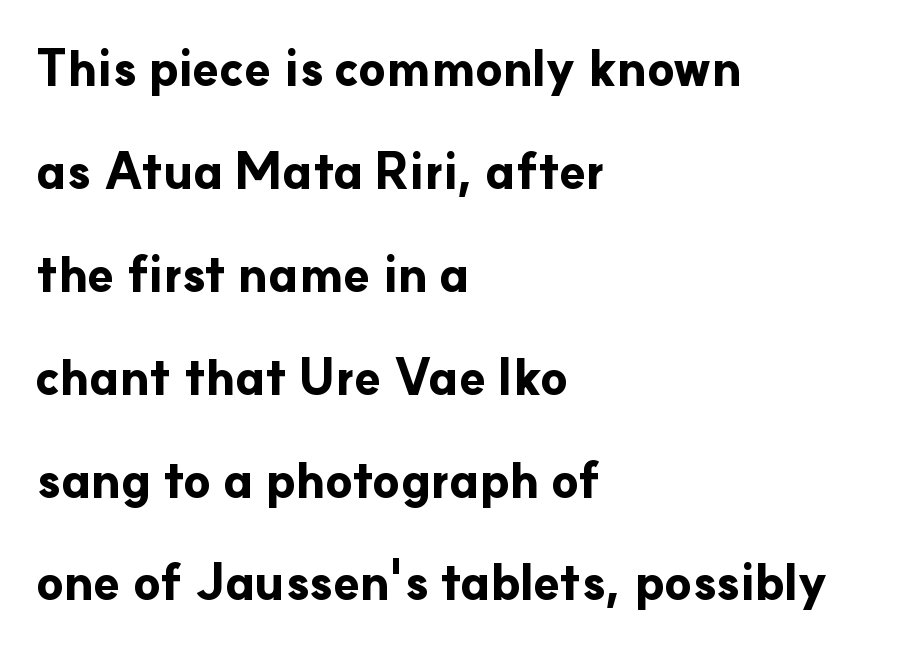
{"serif": "no", "italic": "no", "bold": "yes", "weight": "bold", "width": "normal", "stroke_contrast": "low", "x_height": "small", "monospaced": "no", "underline": "no", "align": "left", "line_spacing": "loose", "line_spacing_ratio": 2.1, "letter_spacing": "normal", "letter_spacing_em": 0.0, "glyph_px": 49}
